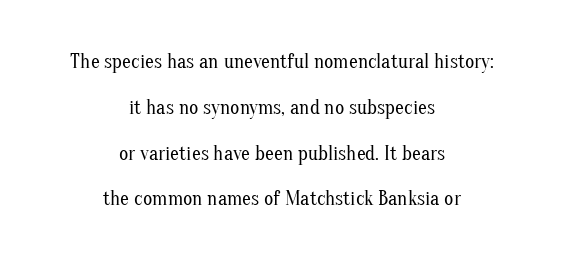
Vertical stems look standard width or narrower in stroke. Nothing unusual about the tracking: characters are spaced as the font intends. Each new line begins a long way beneath the previous one. Horizontally, the lines are justified to the midpoint only. Posture: vertical.
